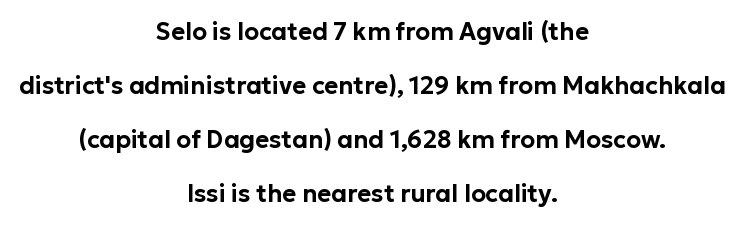
The image shows 24 px text type, upright; set centered, loose line spacing (2.25x), normal letter spacing, not underlined.
